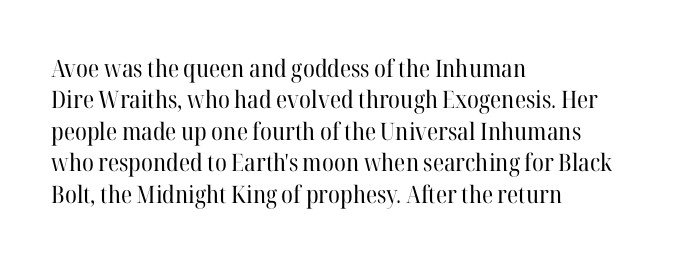
What stands out about the letter spacing? Nothing — it is the standard amount. Unmarked baselines from the first word to the last. The rendering anchors every line to the left-hand side. Regarding leading, the lines here are spaced in the standard way. Compared with a typical body face, this is equally light or lighter still. In terms of posture, this sample is upright.
